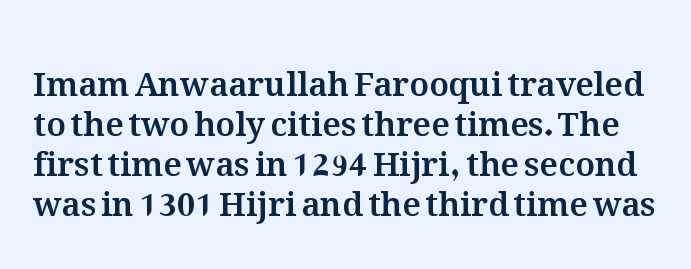
{"italic": "no", "width": "normal", "stroke_contrast": "medium", "x_height": "medium", "monospaced": "no", "underline": "no", "line_spacing_ratio": 1.21, "letter_spacing": "normal", "letter_spacing_em": 0.0, "glyph_px": 33}
